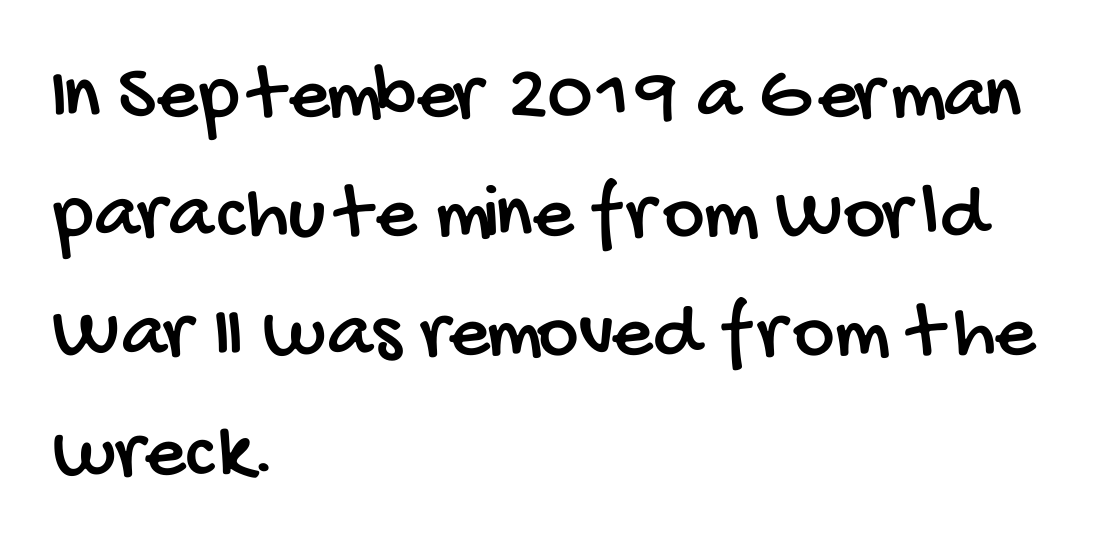
{"serif": "no", "width": "condensed", "stroke_contrast": "low", "x_height": "large", "monospaced": "no", "underline": "no", "align": "left", "line_spacing": "normal", "line_spacing_ratio": 1.49, "letter_spacing": "normal", "letter_spacing_em": 0.0, "glyph_px": 80}
